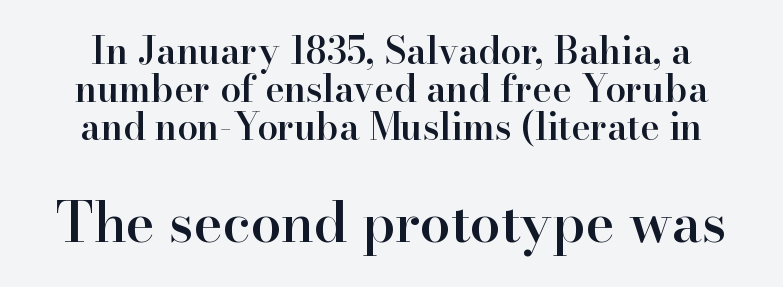
{"serif": "yes", "italic": "no", "bold": "semi", "weight": "semibold", "width": "normal", "stroke_contrast": "high", "x_height": "small", "monospaced": "no", "underline": "no", "align": "center", "line_spacing": "tight", "line_spacing_ratio": 1.03, "letter_spacing": "normal", "letter_spacing_em": 0.0, "larger_block": "second", "size_ratio": 1.49, "glyph_px": 55}
